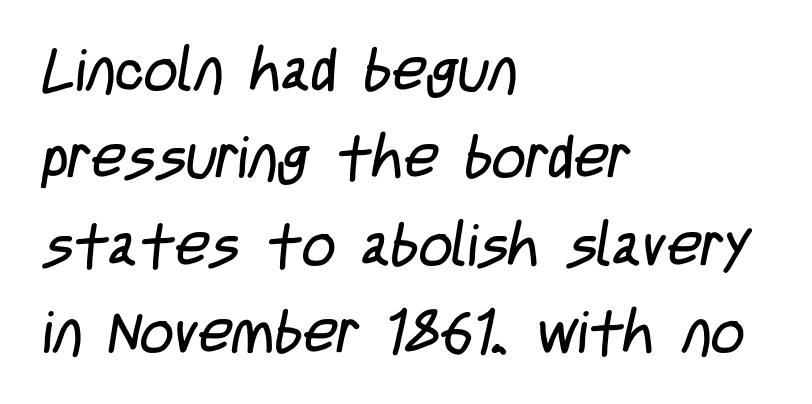
Q: Is the text bold? A: No.
Q: Is the typeface a serif or a sans-serif typeface? A: Sans-serif.
Q: Is the text underlined? A: No.
Q: How is the paragraph aligned? A: Left-aligned.
Q: Is the spacing between letters normal or unusually wide? A: Normal.
Q: Is the spacing between lines tight, normal or loose? A: Normal.
Q: Width (condensed, normal, or wide)? A: Condensed.
Q: Stroke contrast? A: Low.
Q: x-height? A: Large.
Q: Monospaced? A: No.
